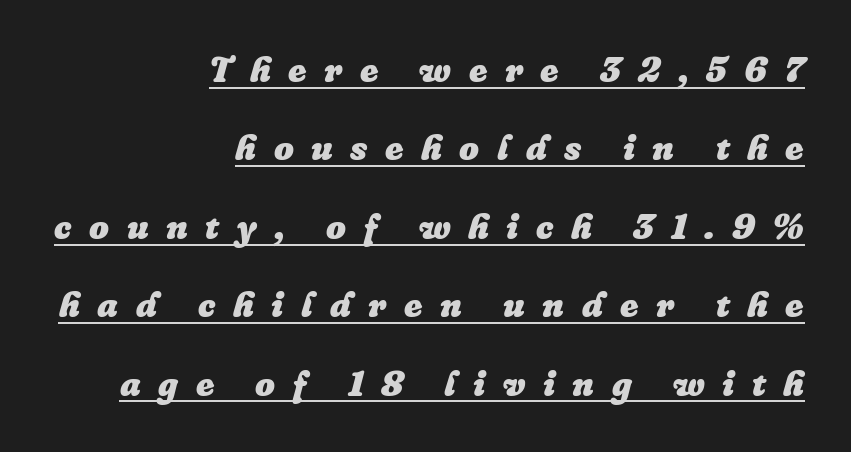
Is there an underline? Yes — a line sits under the letters. Where is the straight margin? On the right. Emphasis-style slanted type is in use. Summary of weight: heavy, a full bold. The line texture is sparse and dotted thanks to wide tracking.
